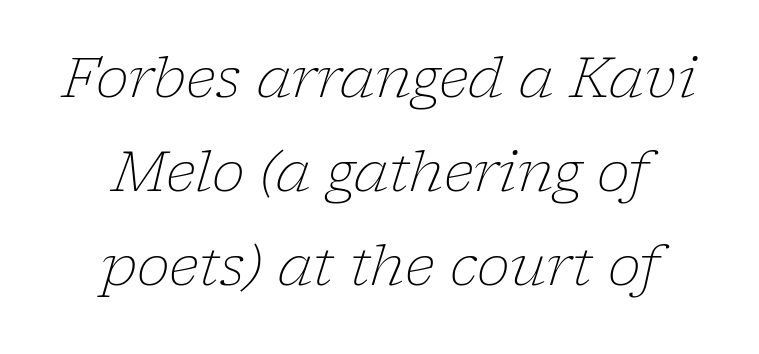
Q: Is the text bold? A: No.
Q: Is the text italic (slanted)? A: Yes, it leans right by about 17 degrees.
Q: Is the typeface a serif or a sans-serif typeface? A: Serif.
Q: Is the text underlined? A: No.
Q: Is the spacing between letters normal or unusually wide? A: Normal.
Q: Is the spacing between lines tight, normal or loose? A: Normal.
Q: Width (condensed, normal, or wide)? A: Normal.
Q: Stroke contrast? A: Low.
Q: x-height? A: Medium.
Q: Monospaced? A: No.
